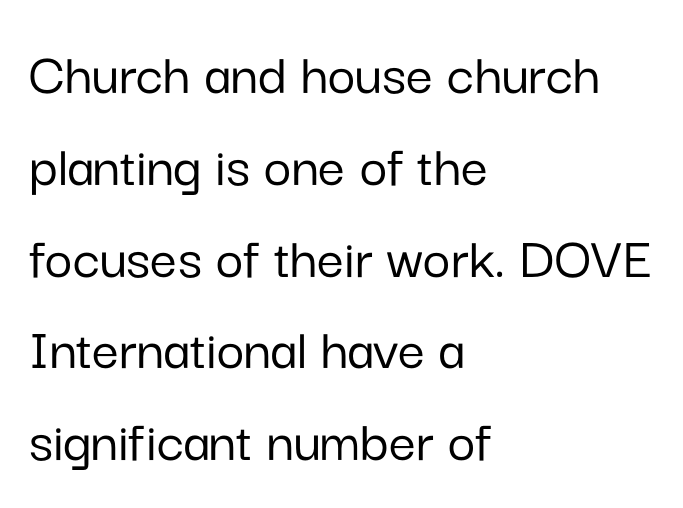
Q: Is the text italic (slanted)? A: No, it is upright.
Q: Is the typeface a serif or a sans-serif typeface? A: Sans-serif.
Q: Is the text underlined? A: No.
Q: How is the paragraph aligned? A: Left-aligned.
Q: Is the spacing between letters normal or unusually wide? A: Normal.
Q: Is the spacing between lines tight, normal or loose? A: Normal.
Q: Width (condensed, normal, or wide)? A: Normal.
Q: Stroke contrast? A: Low.
Q: x-height? A: Medium.
Q: Monospaced? A: No.
